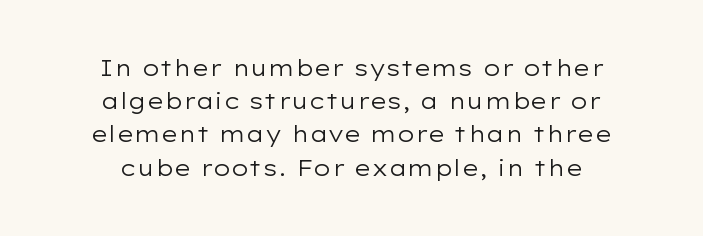
The image shows 22 px text type, upright; set centered, normal line spacing (1.51x), normal letter spacing, not underlined.
